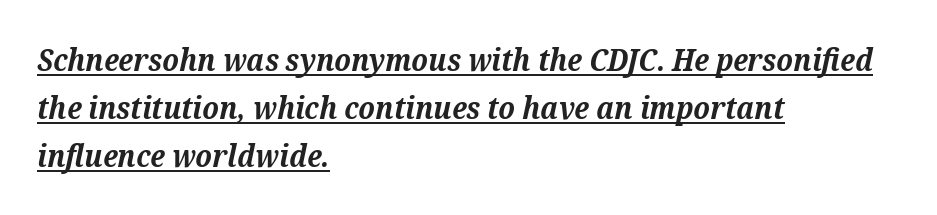
The image shows 31 px bold serif type, italic (leaning right); set left-aligned, normal line spacing (1.55x), normal letter spacing, underlined; medium stroke contrast and a medium x-height.
